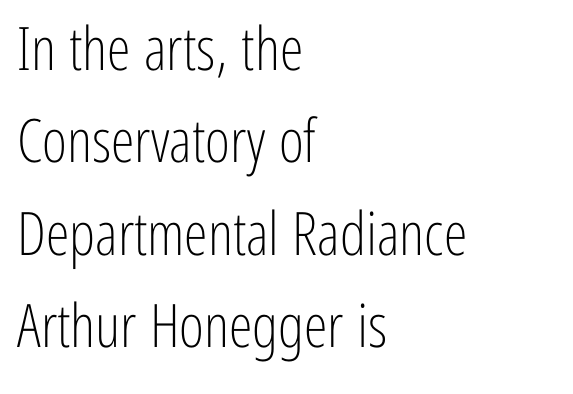
{"serif": "no", "italic": "no", "bold": "no", "weight": "light", "width": "condensed", "stroke_contrast": "low", "x_height": "medium", "monospaced": "no", "underline": "no", "align": "left", "line_spacing": "normal", "line_spacing_ratio": 1.54, "letter_spacing": "normal", "letter_spacing_em": 0.0, "glyph_px": 60}
